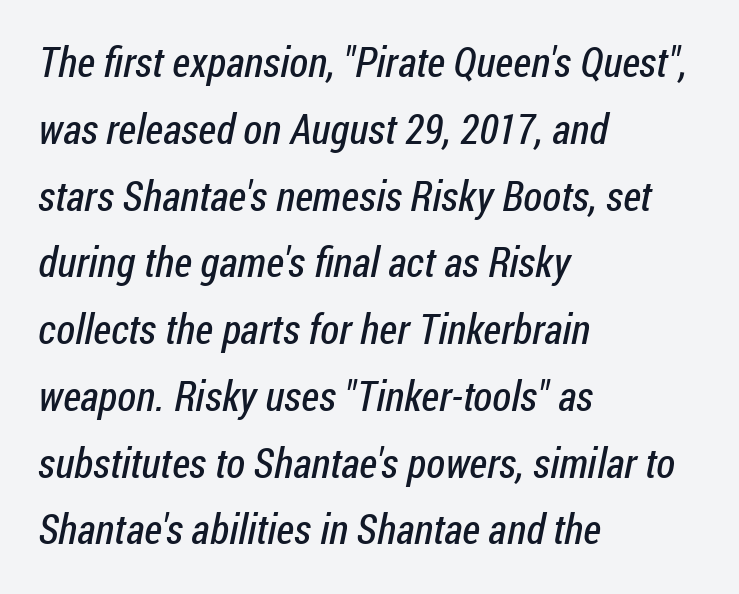
{"serif": "no", "bold": "no", "weight": "regular", "width": "condensed", "stroke_contrast": "low", "x_height": "medium", "monospaced": "no", "underline": "no", "align": "left", "line_spacing": "normal", "line_spacing_ratio": 1.59, "letter_spacing": "normal", "letter_spacing_em": 0.0, "glyph_px": 42}
